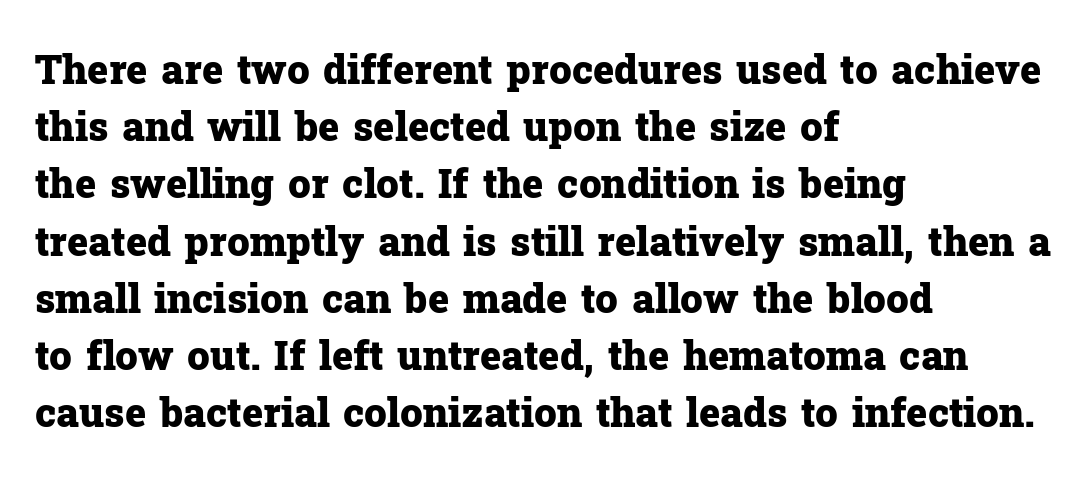
{"serif": "yes", "italic": "no", "bold": "yes", "weight": "heavy", "width": "normal", "stroke_contrast": "low", "x_height": "medium", "monospaced": "no", "underline": "no", "align": "left", "line_spacing": "normal", "line_spacing_ratio": 1.43, "letter_spacing": "normal", "letter_spacing_em": 0.0, "glyph_px": 40}
